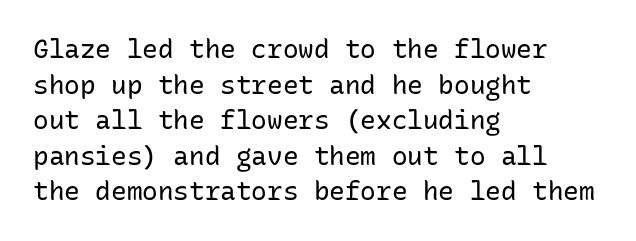
Q: Is the text bold? A: No.
Q: Is the text italic (slanted)? A: No, it is upright.
Q: Is the text underlined? A: No.
Q: How is the paragraph aligned? A: Left-aligned.
Q: Is the spacing between letters normal or unusually wide? A: Normal.
Q: Is the spacing between lines tight, normal or loose? A: Normal.
